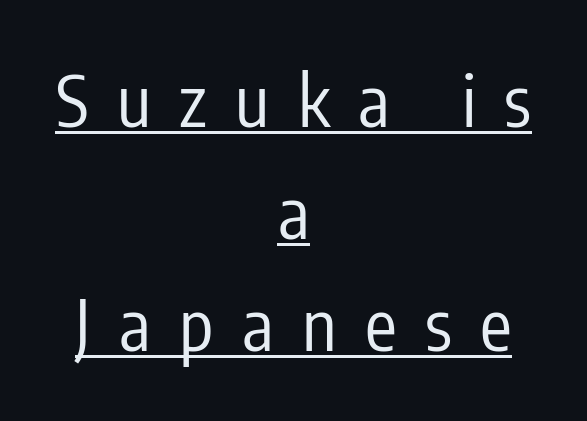
Q: Is the text bold? A: No.
Q: Is the text italic (slanted)? A: No, it is upright.
Q: Is the typeface a serif or a sans-serif typeface? A: Sans-serif.
Q: Is the text underlined? A: Yes.
Q: How is the paragraph aligned? A: Centered.
Q: Is the spacing between letters normal or unusually wide? A: Unusually wide.
Q: Is the spacing between lines tight, normal or loose? A: Normal.
Q: Width (condensed, normal, or wide)? A: Condensed.
Q: Stroke contrast? A: Low.
Q: x-height? A: Medium.
Q: Monospaced? A: No.
